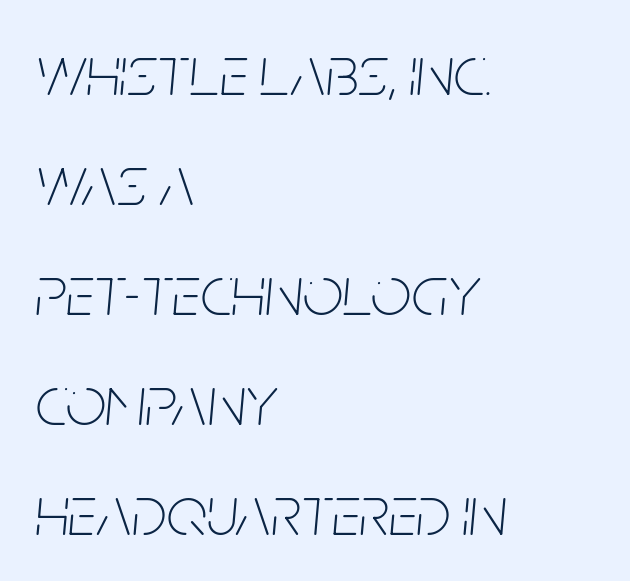
{"italic": "yes", "lean": "right", "slant_degrees": 5, "bold": "no", "weight": "thin", "width": "condensed", "stroke_contrast": "low", "x_height": "large", "monospaced": "no", "underline": "no", "align": "left", "line_spacing": "normal", "line_spacing_ratio": 1.55, "letter_spacing": "normal", "letter_spacing_em": 0.0, "glyph_px": 71}
